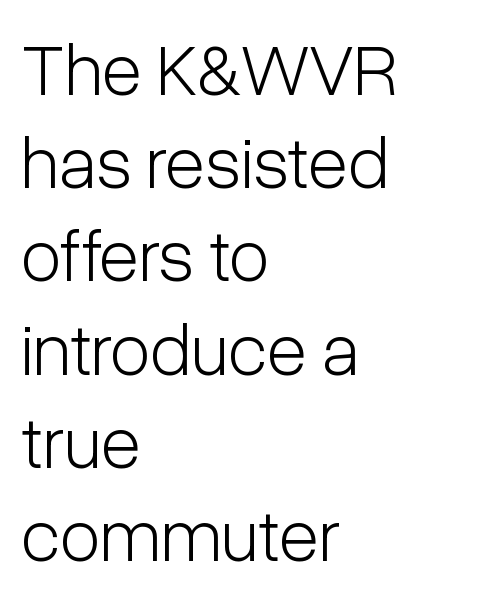
Words float on clear page, feet unadorned. The letters stand straight up with perfectly vertical stems. In terms of letterform style, serifs are entirely absent. Short and long lines alike share a common starting point at left.
